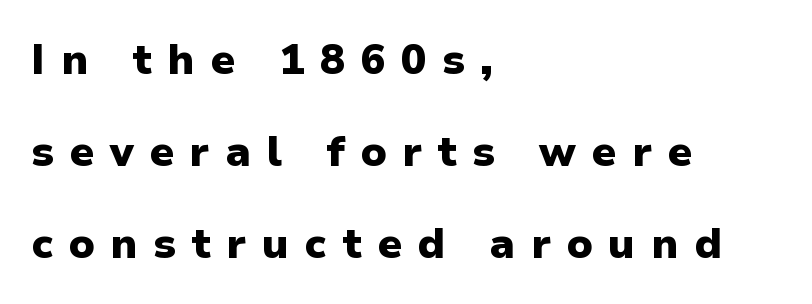
Teacher's note: observe the even left margin — that is flush-left alignment. The font is running at its bold setting. Do the characters align in a grid? No, the font is proportional. Stroke terminals: plain, sans-serif.
